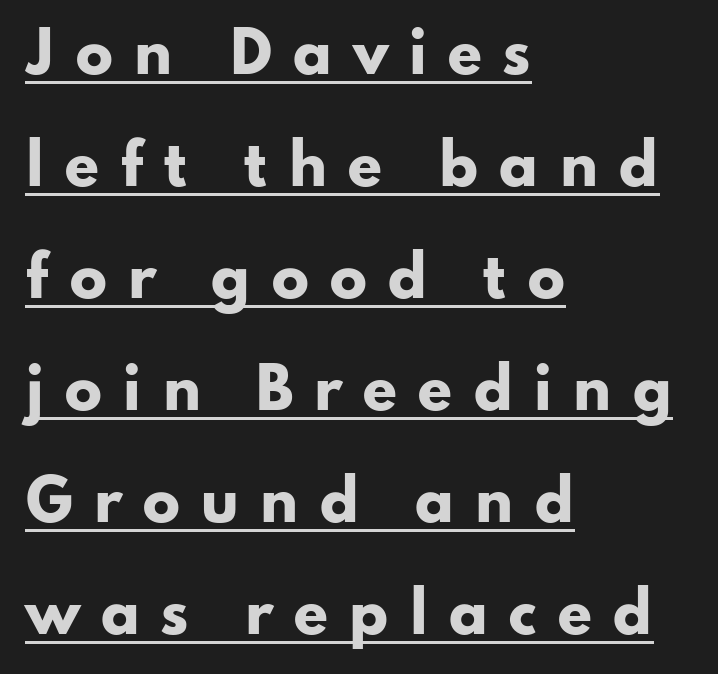
The image shows 56 px heavy, wide sans-serif type, upright; set left-aligned, loose line spacing (2.0x), unusually wide letter spacing (+0.35 em), underlined; low stroke contrast and a small x-height.
